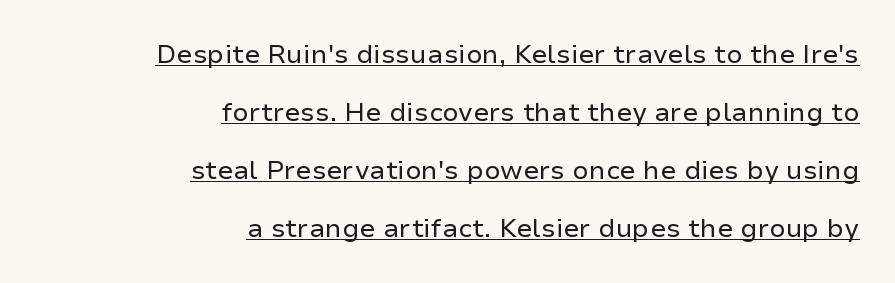
The image shows 26 px text type, upright; set right-aligned, loose line spacing (2.23x), normal letter spacing, underlined.
